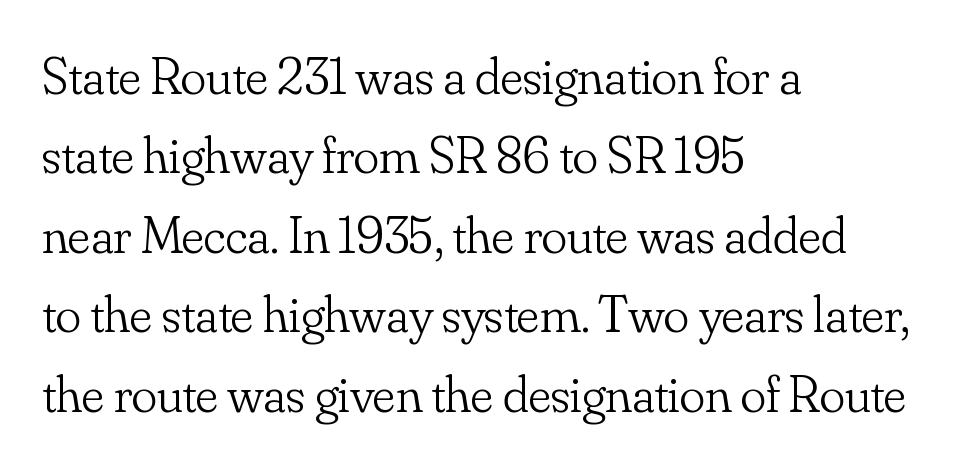
The image shows 53 px light serif type, upright; set left-aligned, normal line spacing (1.5x), normal letter spacing, not underlined; low stroke contrast and a small x-height.
